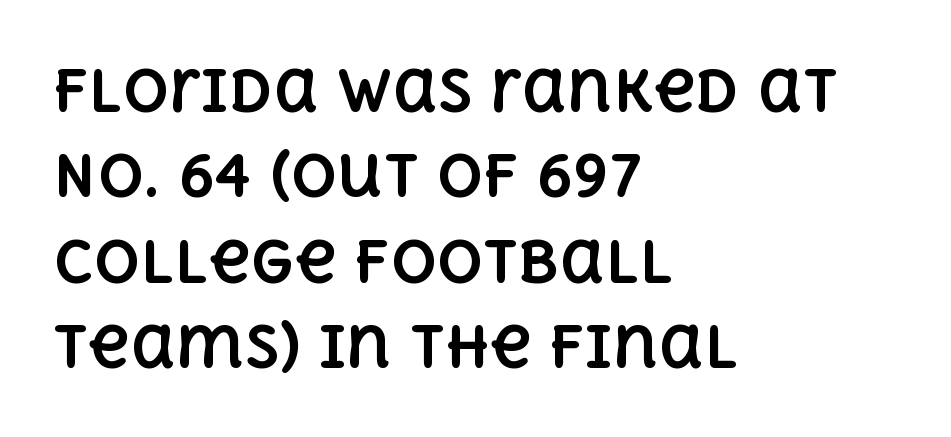
{"italic": "no", "bold": "yes", "weight": "bold", "width": "normal", "x_height": "large", "monospaced": "no", "underline": "no", "align": "left", "line_spacing": "normal", "line_spacing_ratio": 1.5, "letter_spacing": "normal", "letter_spacing_em": 0.0, "glyph_px": 57}
